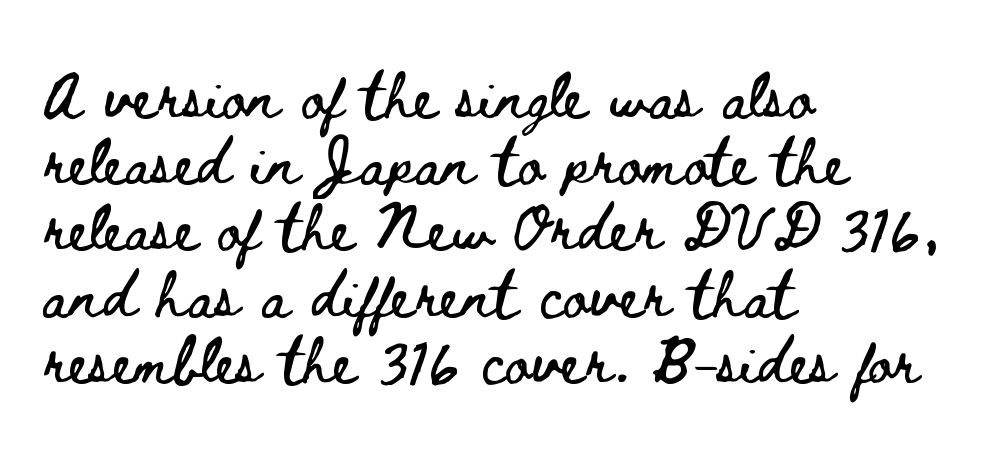
Q: Is the text underlined? A: No.
Q: How is the paragraph aligned? A: Left-aligned.
Q: Is the spacing between letters normal or unusually wide? A: Normal.
Q: Is the spacing between lines tight, normal or loose? A: Normal.
Q: Width (condensed, normal, or wide)? A: Wide.
Q: Stroke contrast? A: Low.
Q: x-height? A: Small.
Q: Monospaced? A: No.
